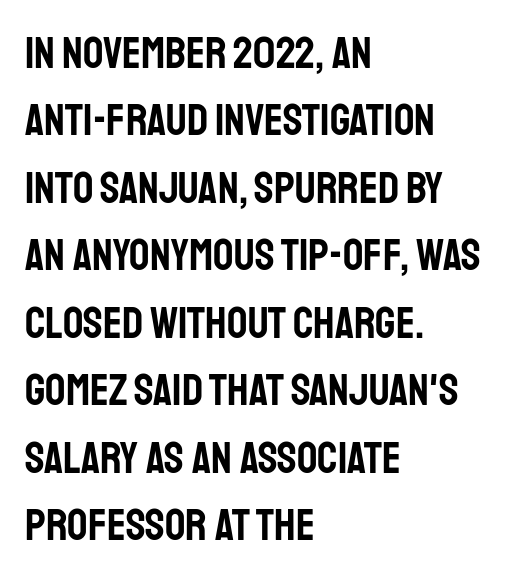
The image shows 45 px condensed sans-serif type, upright; set left-aligned, normal line spacing (1.5x), normal letter spacing, not underlined; low stroke contrast and a large x-height.
